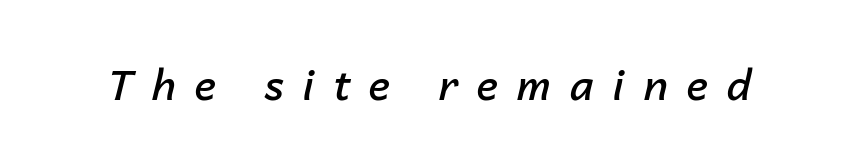
Does the weight exceed regular? Yes, but only to semibold. Would a proofreader flag this as italicized? Yes. Caption: expanded tracking, letters set apart. Rule under the text: the space is simply empty. Each letter keeps its own natural width here, so spacing adapts to shape.
